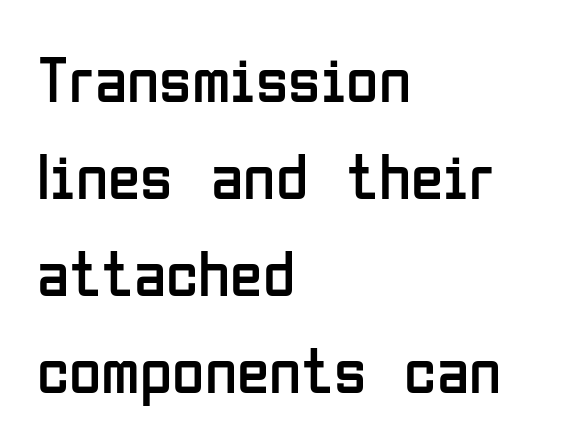
Q: Is the text bold? A: No.
Q: Is the text italic (slanted)? A: No, it is upright.
Q: Is the typeface a serif or a sans-serif typeface? A: Sans-serif.
Q: Is the text underlined? A: No.
Q: How is the paragraph aligned? A: Left-aligned.
Q: Is the spacing between letters normal or unusually wide? A: Normal.
Q: Is the spacing between lines tight, normal or loose? A: Normal.
Q: Width (condensed, normal, or wide)? A: Condensed.
Q: Stroke contrast? A: Low.
Q: x-height? A: Medium.
Q: Monospaced? A: No.
